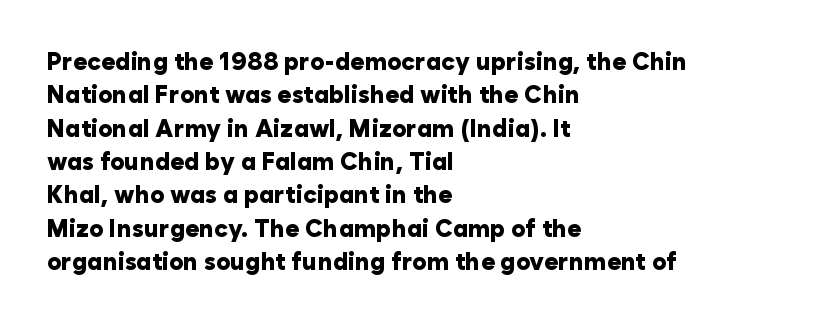
You can tell it's not italic because the verticals are truly vertical. Descender tails drop into unmarked territory. Baseline-to-baseline distance is the conventional proportion of letter height. Nobody touched the tracking dial on this one. Thick stems and heavy bowls — unmistakably bold. One-word summary of the alignment: left.
